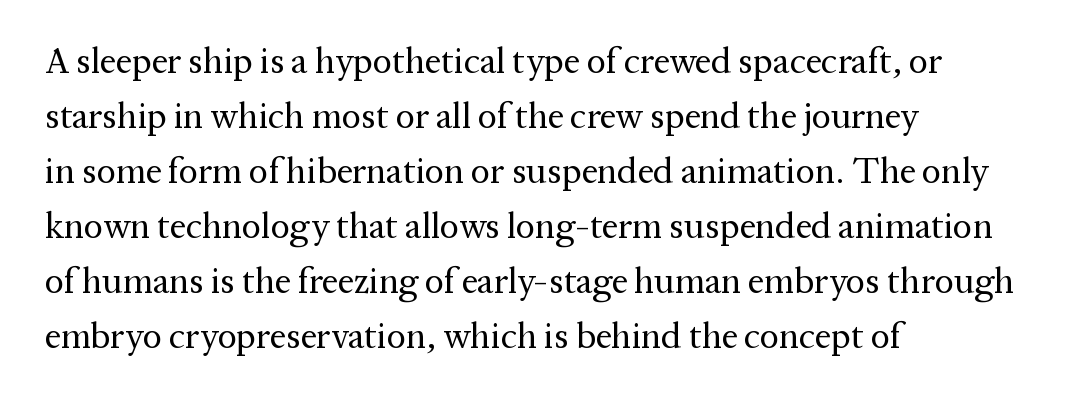
Q: Is the text bold? A: No.
Q: Is the text italic (slanted)? A: No, it is upright.
Q: Is the typeface a serif or a sans-serif typeface? A: Serif.
Q: Is the text underlined? A: No.
Q: How is the paragraph aligned? A: Left-aligned.
Q: Is the spacing between letters normal or unusually wide? A: Normal.
Q: Is the spacing between lines tight, normal or loose? A: Normal.
Q: Width (condensed, normal, or wide)? A: Normal.
Q: Stroke contrast? A: Medium.
Q: x-height? A: Medium.
Q: Monospaced? A: No.
